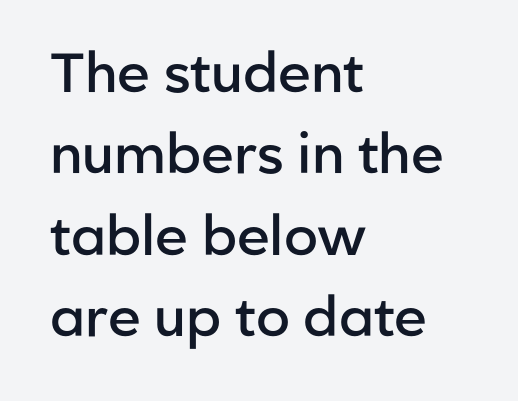
The horizontal fit of the characters is conventional and even. Is this a sans? Yes — the strokes have no serifs. The paragraph has a hard left edge and a soft right edge. In terms of weight, the rendering is demibold, just under bold. The passage shown is typed in a proportional face where columns would drift.
